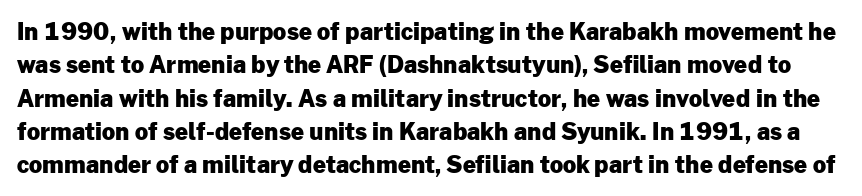
Do the letters lean? They stand straight. This sample uses plain, unmodified letter spacing. Set as a true bold cut, around the 700 mark. The space directly below the letters is spotless. Whoever set this chose a conventional vertical rhythm.
